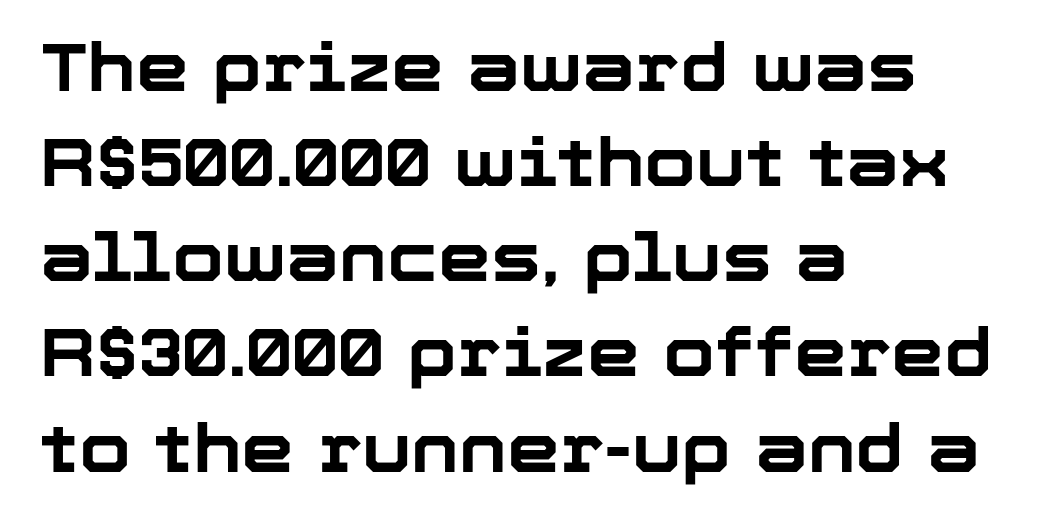
Q: Is the text bold? A: Yes.
Q: Is the text italic (slanted)? A: No, it is upright.
Q: Is the typeface a serif or a sans-serif typeface? A: Sans-serif.
Q: Is the text underlined? A: No.
Q: How is the paragraph aligned? A: Left-aligned.
Q: Is the spacing between letters normal or unusually wide? A: Normal.
Q: Is the spacing between lines tight, normal or loose? A: Normal.
Q: Width (condensed, normal, or wide)? A: Normal.
Q: Stroke contrast? A: Low.
Q: x-height? A: Medium.
Q: Monospaced? A: No.
